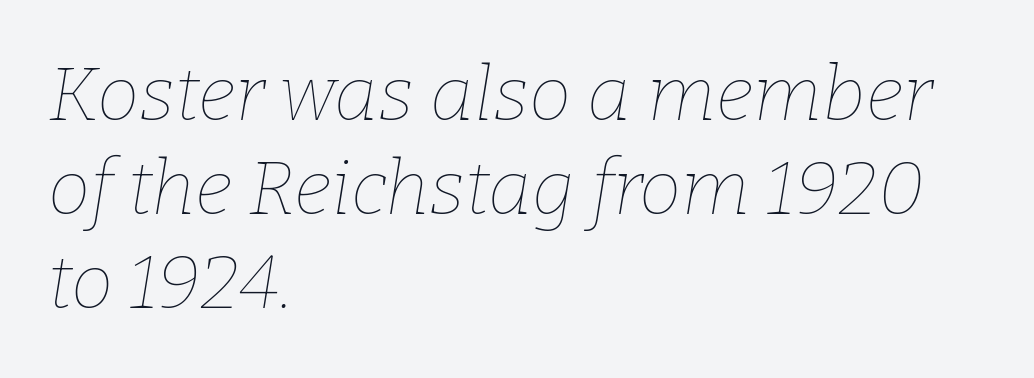
The passage shown leans; its letterforms are oblique. Summary of weight: not heavy and not bold. Visually the block forms a straight wall on the left and a jagged coastline on the right. The passage shown is typed in a proportional face where columns would drift. Decoration check: the copy has no underline. Caption: standard tracking, unaltered.
